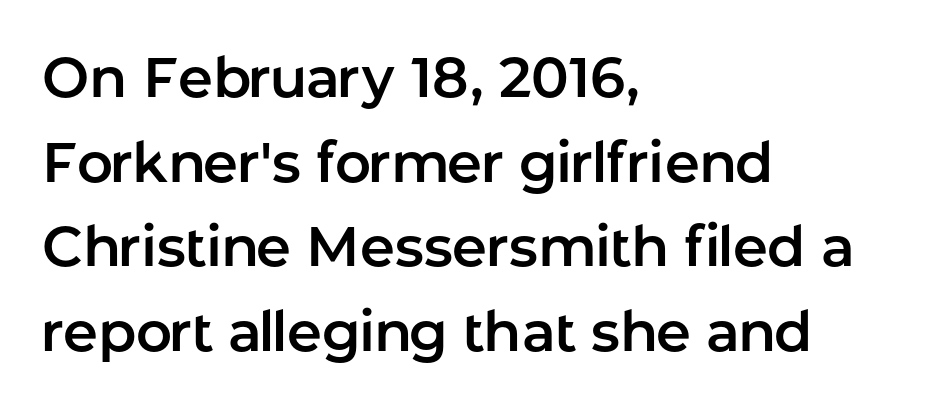
The image shows 56 px sans-serif type, upright; set left-aligned, normal line spacing (1.51x), normal letter spacing, not underlined; low stroke contrast and a medium x-height.
